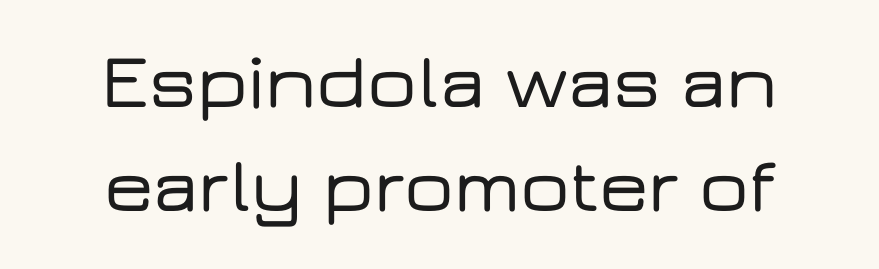
{"serif": "no", "italic": "no", "width": "wide", "stroke_contrast": "low", "x_height": "medium", "monospaced": "no", "underline": "no", "line_spacing": "normal", "line_spacing_ratio": 1.33, "letter_spacing": "normal", "letter_spacing_em": 0.0, "glyph_px": 78}
